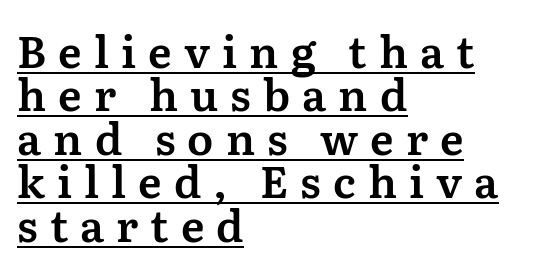
{"serif": "yes", "italic": "no", "width": "normal", "stroke_contrast": "medium", "x_height": "medium", "monospaced": "no", "underline": "yes", "align": "left", "line_spacing": "tight", "line_spacing_ratio": 1.01, "letter_spacing": "wide", "letter_spacing_em": 0.28, "glyph_px": 43}
